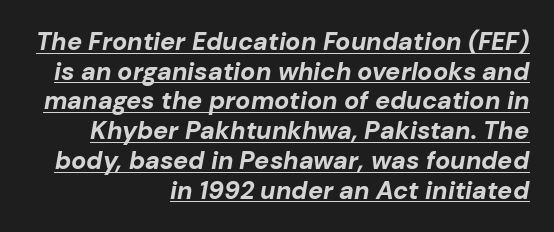
The image shows 25 px bold type, italic (leaning right); set right-aligned, line spacing 1.19x, normal letter spacing, underlined.
